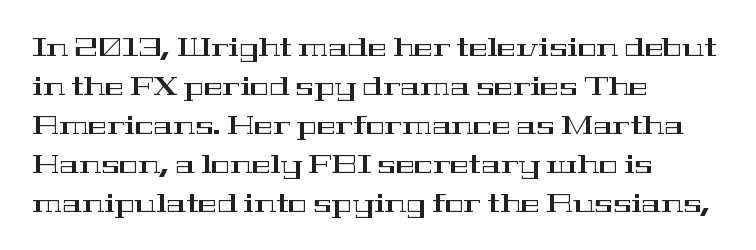
The image shows 25 px text type, upright; set left-aligned, normal line spacing (1.56x), normal letter spacing, not underlined.
